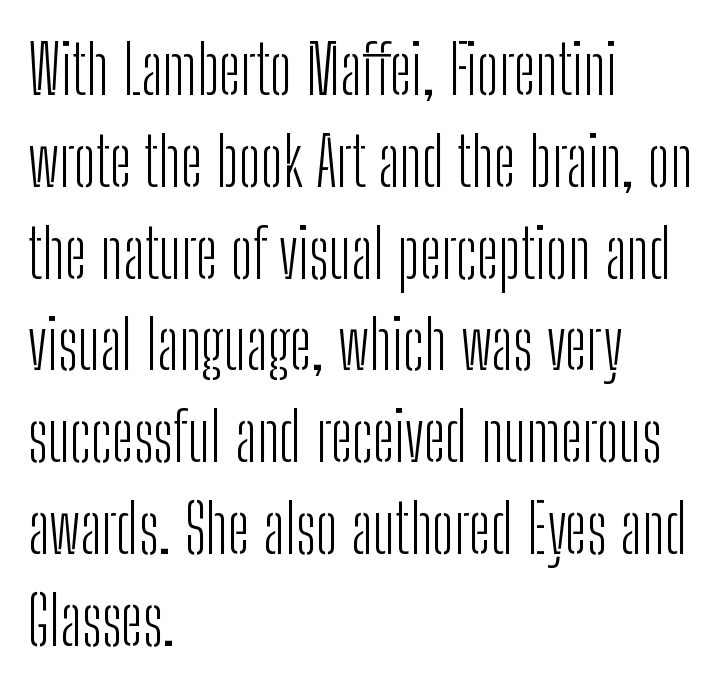
{"serif": "no", "italic": "no", "bold": "no", "weight": "light", "width": "condensed", "stroke_contrast": "low", "x_height": "medium", "monospaced": "no", "underline": "no", "align": "left", "line_spacing": "normal", "line_spacing_ratio": 1.35, "letter_spacing": "normal", "letter_spacing_em": 0.0, "glyph_px": 68}
